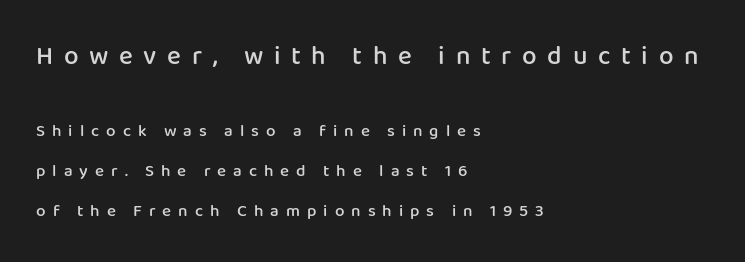
The image shows 26 px text type, upright; set left-aligned, loose line spacing (2.36x), unusually wide letter spacing (+0.41 em), not underlined; the first (top) block is 1.53x larger.
